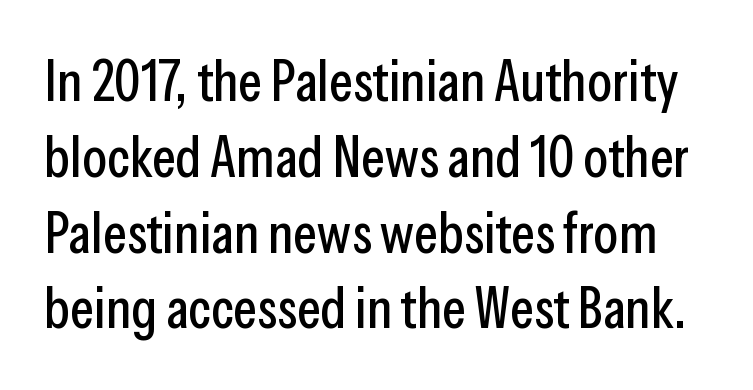
Q: Is the text italic (slanted)? A: No, it is upright.
Q: Is the typeface a serif or a sans-serif typeface? A: Sans-serif.
Q: Is the text underlined? A: No.
Q: Is the spacing between letters normal or unusually wide? A: Normal.
Q: Is the spacing between lines tight, normal or loose? A: Normal.
Q: Width (condensed, normal, or wide)? A: Condensed.
Q: Stroke contrast? A: Low.
Q: x-height? A: Medium.
Q: Monospaced? A: No.
